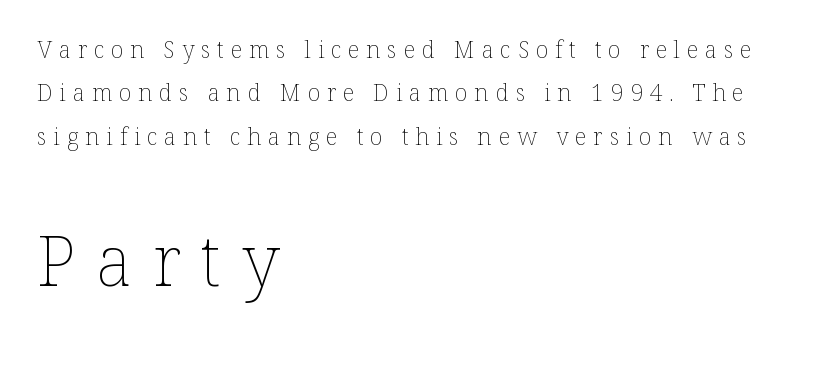
The image shows 69 px thin type, upright; set left-aligned, line spacing 1.89x, unusually wide letter spacing (+0.3 em), not underlined; the second (bottom) block is 3.0x larger; low stroke contrast and a medium x-height.
